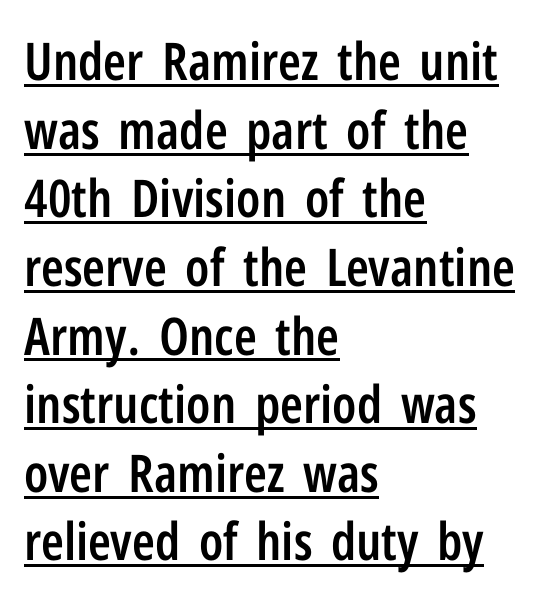
The image shows 52 px semibold, condensed sans-serif type, upright; set left-aligned, normal line spacing (1.32x), normal letter spacing, underlined; low stroke contrast and a medium x-height.
